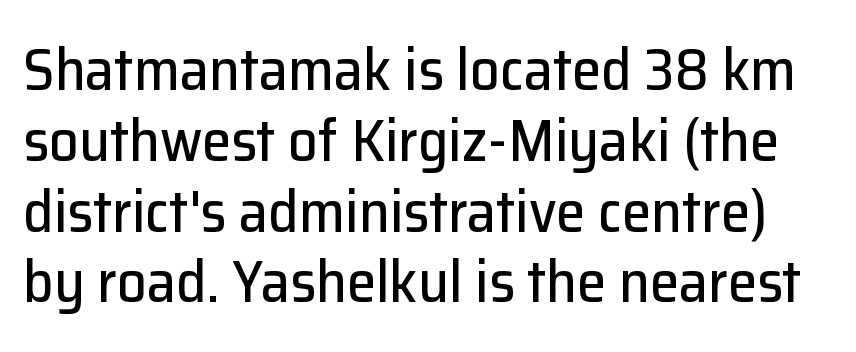
The image shows 59 px sans-serif type, upright; set line spacing 1.2x, normal letter spacing, not underlined; low stroke contrast and a medium x-height.
